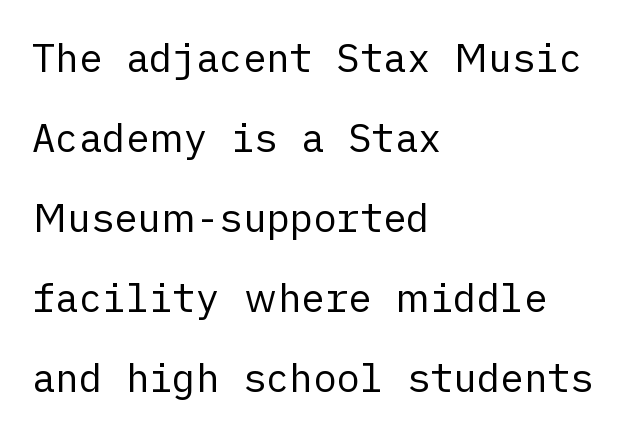
Q: Is the text bold? A: No.
Q: Is the text italic (slanted)? A: No, it is upright.
Q: Is the typeface a serif or a sans-serif typeface? A: Sans-serif.
Q: Is the text underlined? A: No.
Q: How is the paragraph aligned? A: Left-aligned.
Q: Is the spacing between letters normal or unusually wide? A: Normal.
Q: Is the spacing between lines tight, normal or loose? A: Loose.
Q: Width (condensed, normal, or wide)? A: Normal.
Q: Stroke contrast? A: Low.
Q: x-height? A: Medium.
